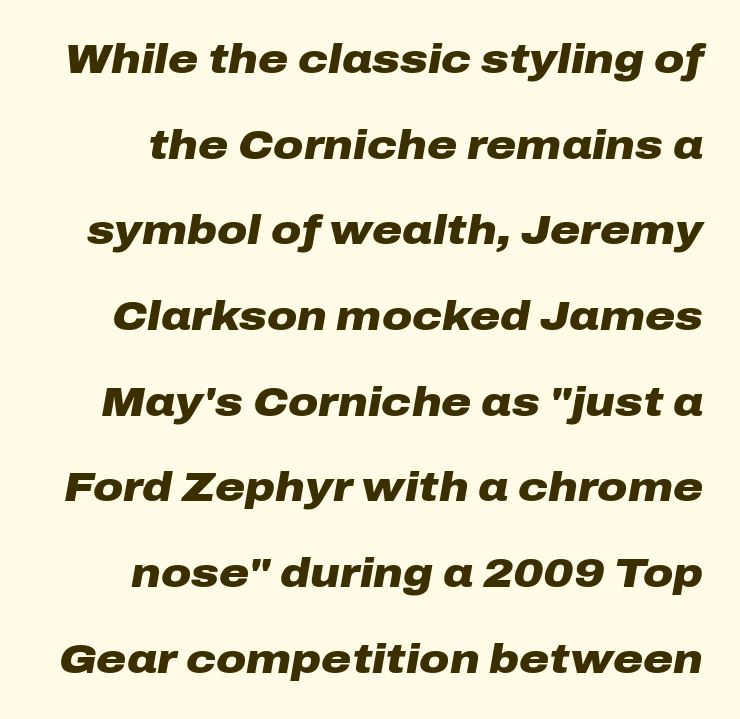
There is no visible air inserted between adjacent glyphs. Type without underlining. Note the varied advance widths — an 'i' is clearly narrower than an 'm'. Does the lettering tilt? It does — this is italic.
